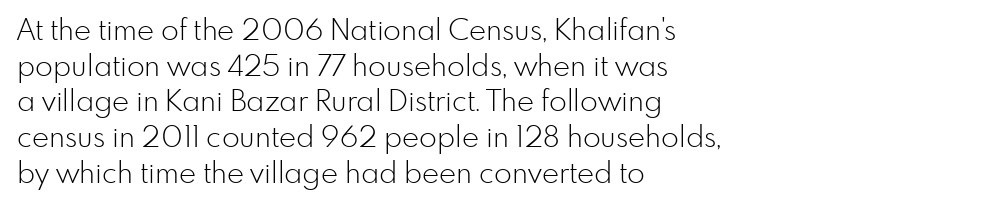
Q: Is the text bold? A: No.
Q: Is the text italic (slanted)? A: No, it is upright.
Q: Is the typeface a serif or a sans-serif typeface? A: Sans-serif.
Q: Is the text underlined? A: No.
Q: How is the paragraph aligned? A: Left-aligned.
Q: Is the spacing between letters normal or unusually wide? A: Normal.
Q: Width (condensed, normal, or wide)? A: Normal.
Q: Stroke contrast? A: Low.
Q: x-height? A: Small.
Q: Monospaced? A: No.
